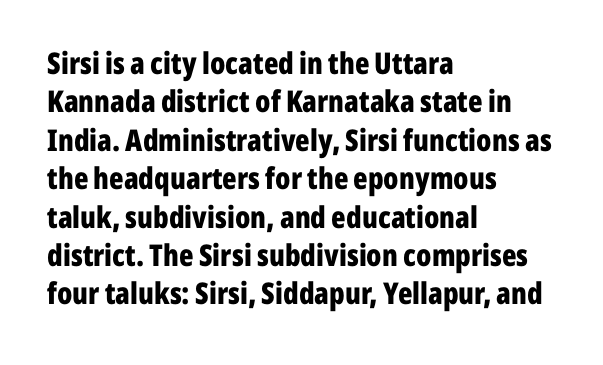
Q: Is the text bold? A: Yes.
Q: Is the text italic (slanted)? A: No, it is upright.
Q: Is the typeface a serif or a sans-serif typeface? A: Sans-serif.
Q: Is the text underlined? A: No.
Q: How is the paragraph aligned? A: Left-aligned.
Q: Is the spacing between letters normal or unusually wide? A: Normal.
Q: Is the spacing between lines tight, normal or loose? A: Normal.
Q: Width (condensed, normal, or wide)? A: Condensed.
Q: Stroke contrast? A: Low.
Q: x-height? A: Medium.
Q: Monospaced? A: No.
